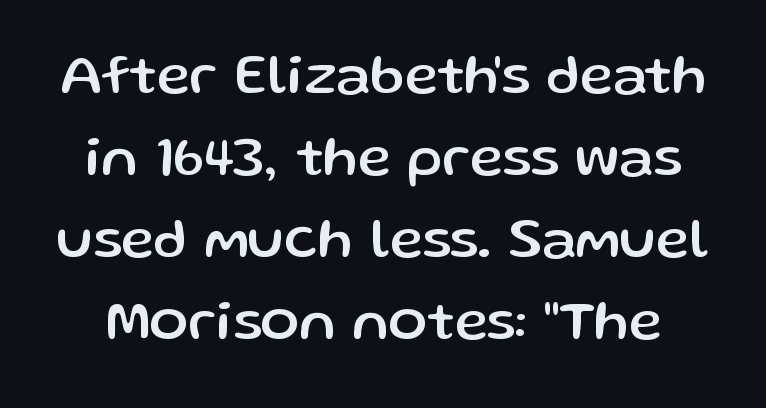
The image shows 57 px sans-serif type, upright; set normal line spacing (1.44x), normal letter spacing, not underlined; low stroke contrast and a medium x-height.
